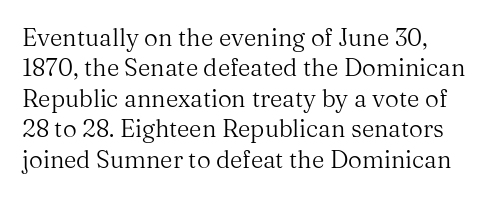
{"italic": "no", "bold": "no", "underline": "no", "line_spacing": "normal", "line_spacing_ratio": 1.27, "letter_spacing": "normal", "letter_spacing_em": 0.0, "glyph_px": 24}
